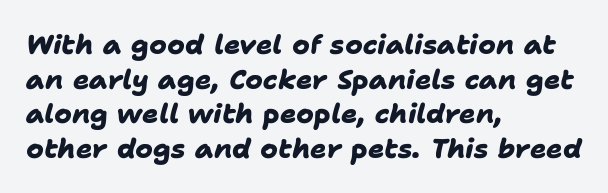
{"bold": "yes", "underline": "no", "align": "left", "line_spacing": "normal", "line_spacing_ratio": 1.28, "letter_spacing": "normal", "letter_spacing_em": 0.0, "glyph_px": 27}
